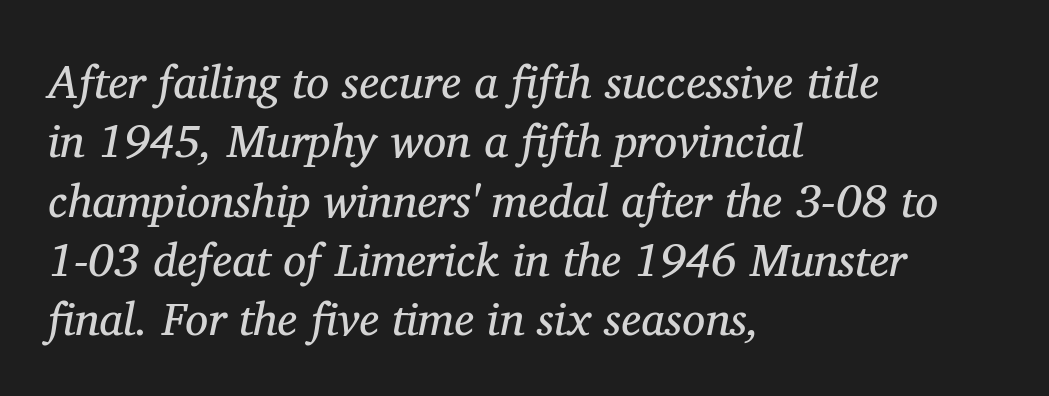
Spacing between characters is what you'd get straight out of the box. A serif font was chosen for this passage. These lines are rendered in a variable-pitch font. This sample keeps an unexceptional amount of space between lines. Descenders hang freely into open space. The text block is weighted toward the left margin, trailing off unevenly rightward.
